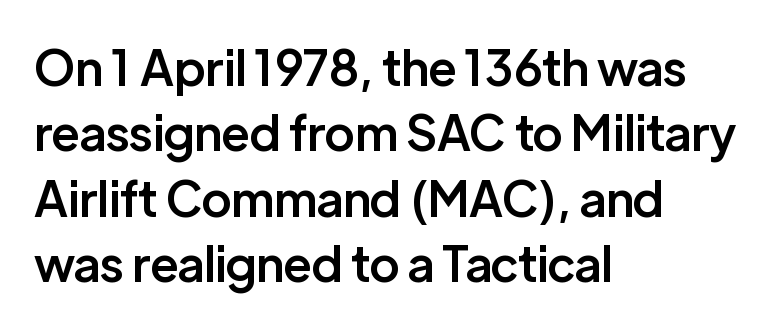
Q: Is the text bold? A: Semi-bold.
Q: Is the text italic (slanted)? A: No, it is upright.
Q: Is the typeface a serif or a sans-serif typeface? A: Sans-serif.
Q: Is the text underlined? A: No.
Q: How is the paragraph aligned? A: Left-aligned.
Q: Is the spacing between letters normal or unusually wide? A: Normal.
Q: Is the spacing between lines tight, normal or loose? A: Normal.
Q: Width (condensed, normal, or wide)? A: Normal.
Q: Stroke contrast? A: Low.
Q: x-height? A: Medium.
Q: Monospaced? A: No.
